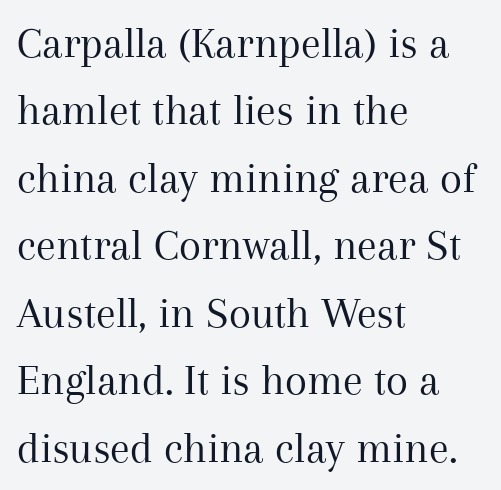
{"serif": "yes", "italic": "no", "bold": "no", "weight": "regular", "width": "normal", "stroke_contrast": "medium", "x_height": "medium", "monospaced": "no", "underline": "no", "align": "left", "line_spacing": "normal", "line_spacing_ratio": 1.5, "letter_spacing": "normal", "letter_spacing_em": 0.0, "glyph_px": 45}
